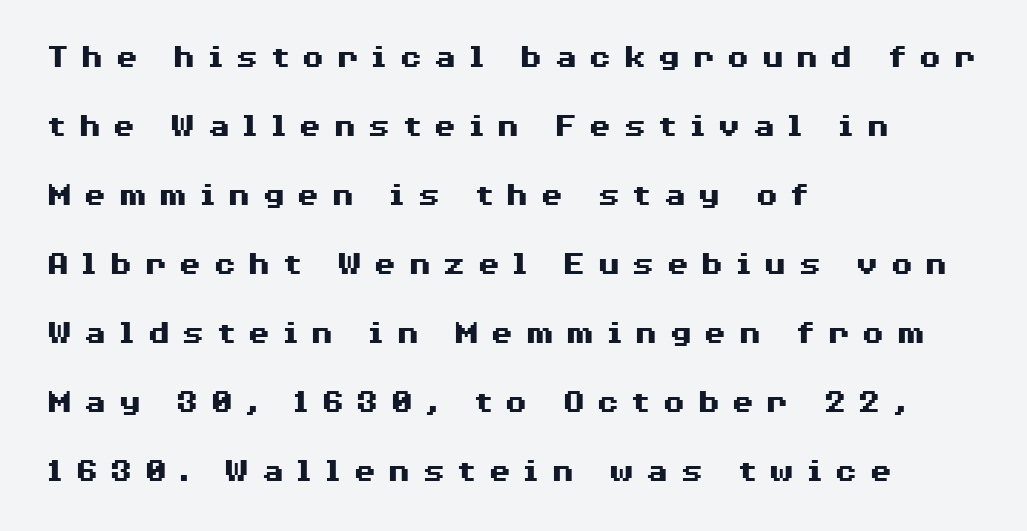
Q: Is the text bold? A: Yes.
Q: Is the text italic (slanted)? A: No, it is upright.
Q: Is the typeface a serif or a sans-serif typeface? A: Sans-serif.
Q: Is the text underlined? A: No.
Q: How is the paragraph aligned? A: Left-aligned.
Q: Is the spacing between letters normal or unusually wide? A: Unusually wide.
Q: Is the spacing between lines tight, normal or loose? A: Loose.
Q: Width (condensed, normal, or wide)? A: Wide.
Q: Stroke contrast? A: Medium.
Q: x-height? A: Medium.
Q: Monospaced? A: No.
